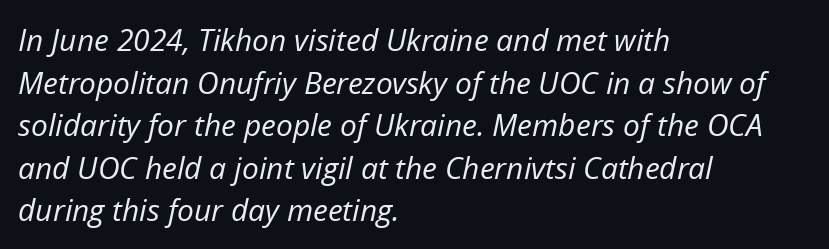
Q: Is the text bold? A: No.
Q: Is the text italic (slanted)? A: Yes, it leans right by about 12 degrees.
Q: Is the text underlined? A: No.
Q: How is the paragraph aligned? A: Left-aligned.
Q: Is the spacing between letters normal or unusually wide? A: Normal.
Q: Is the spacing between lines tight, normal or loose? A: Normal.
Q: Width (condensed, normal, or wide)? A: Normal.
Q: Stroke contrast? A: Low.
Q: x-height? A: Medium.
Q: Monospaced? A: No.
